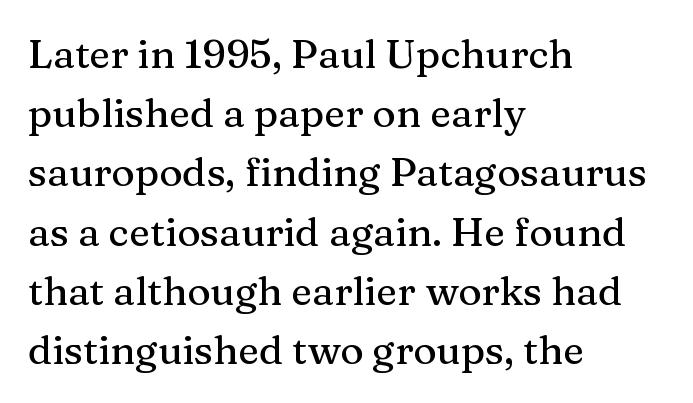
This block has exactly the height ordinary leading produces. The rendering uses natural spacing where letterforms have individual widths. Descenders hang freely into open space. Yep, those are serifs on the letters. No italicization has been applied; the sample stays upright.
